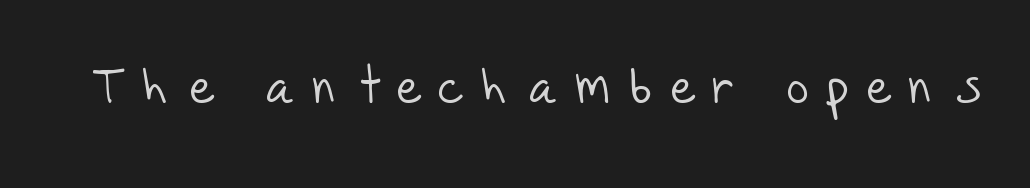
Q: Is the text bold? A: No.
Q: Is the typeface a serif or a sans-serif typeface? A: Sans-serif.
Q: Is the text underlined? A: No.
Q: Is the spacing between letters normal or unusually wide? A: Unusually wide.
Q: Width (condensed, normal, or wide)? A: Normal.
Q: Stroke contrast? A: Low.
Q: x-height? A: Large.
Q: Monospaced? A: No.
